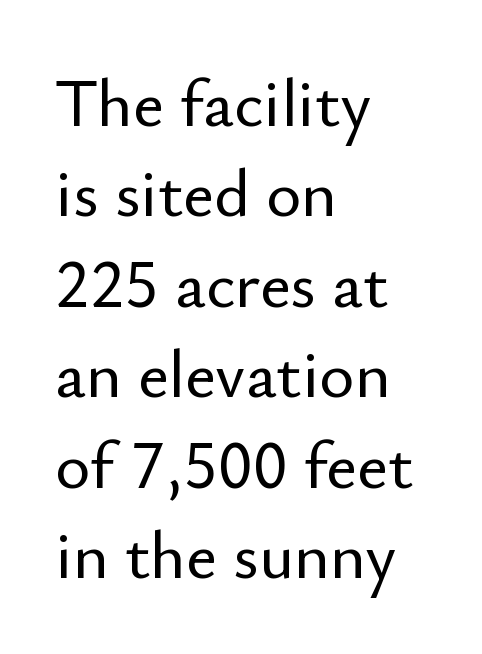
Anything drawn beneath the words? Only blank space. One glance says typical: line gaps are just what's usual. Short note: letters normally spaced. Left-aligned paragraph, ragged on the right. You could not count columns in this text — the font is proportionally spaced. A roman cut, with each character standing at attention.
